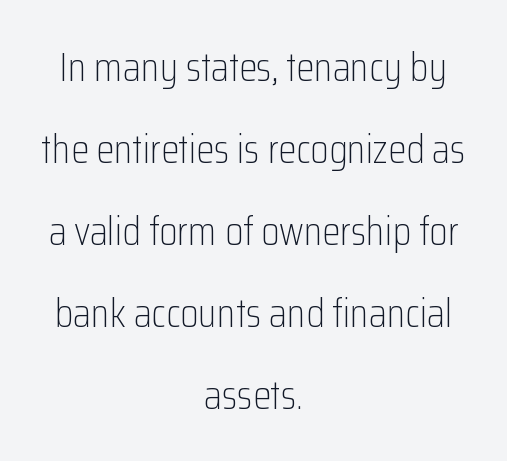
Tracking value appears to be zero — textbook default spacing. Horizontally, the lines are justified to the midpoint only. Check where the strokes stop: nothing finishes them off — pure sans. Check under the words: just untouched page. The letters advance in unequal steps, a hallmark of proportional type. Tall strokes in this sample are plumb rather than angled.
